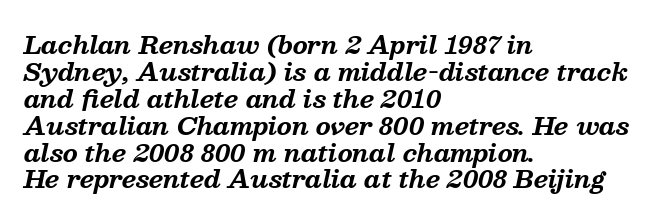
Q: Is the text bold? A: Yes.
Q: Is the text italic (slanted)? A: Yes, it leans right by about 13 degrees.
Q: Is the text underlined? A: No.
Q: How is the paragraph aligned? A: Left-aligned.
Q: Is the spacing between letters normal or unusually wide? A: Normal.
Q: Is the spacing between lines tight, normal or loose? A: Tight.
